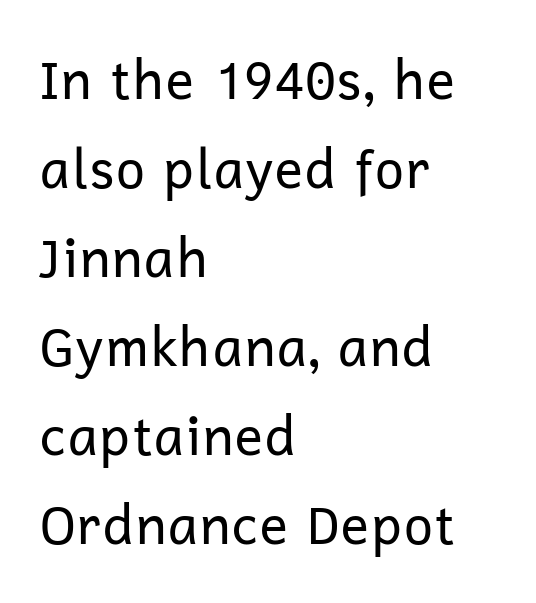
The image shows 53 px regular-weight sans-serif type, upright; set left-aligned, normal line spacing (1.68x), normal letter spacing, not underlined; low stroke contrast and a medium x-height.
